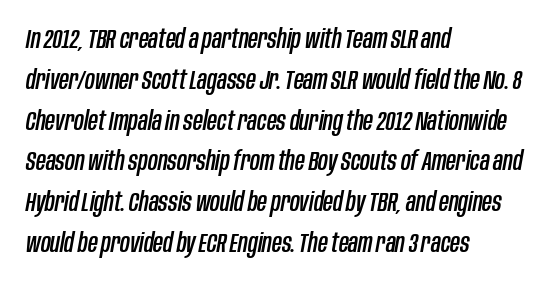
The image shows 27 px text type, italic (leaning right); set left-aligned, normal line spacing (1.51x), normal letter spacing, not underlined.
